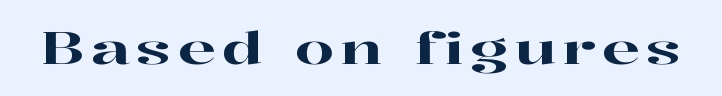
{"serif": "yes", "italic": "no", "width": "wide", "stroke_contrast": "high", "x_height": "medium", "monospaced": "no", "underline": "no", "glyph_px": 44}
